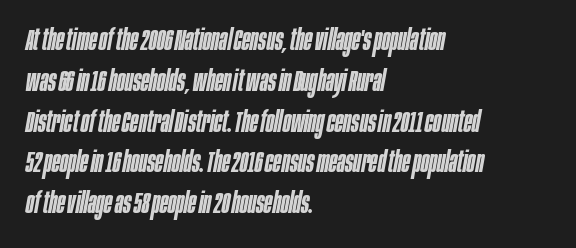
{"italic": "yes", "lean": "right", "slant_degrees": 10, "bold": "semi", "weight": "semibold", "width": "condensed", "stroke_contrast": "low", "x_height": "large", "monospaced": "no", "underline": "no", "align": "left", "line_spacing": "normal", "line_spacing_ratio": 1.36, "letter_spacing": "normal", "letter_spacing_em": 0.0, "glyph_px": 30}
